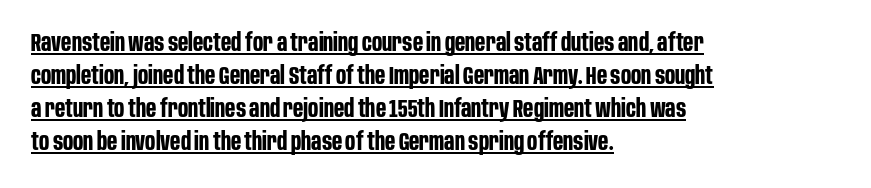
A roman cut, with each character standing at attention. Where is the straight margin? On the left. A baseline rule has been typeset under these characters. The glyphs have the mass of a bold cut. Horizontal bands of white between lines are of average thickness. Tracking value appears to be zero — textbook default spacing.
